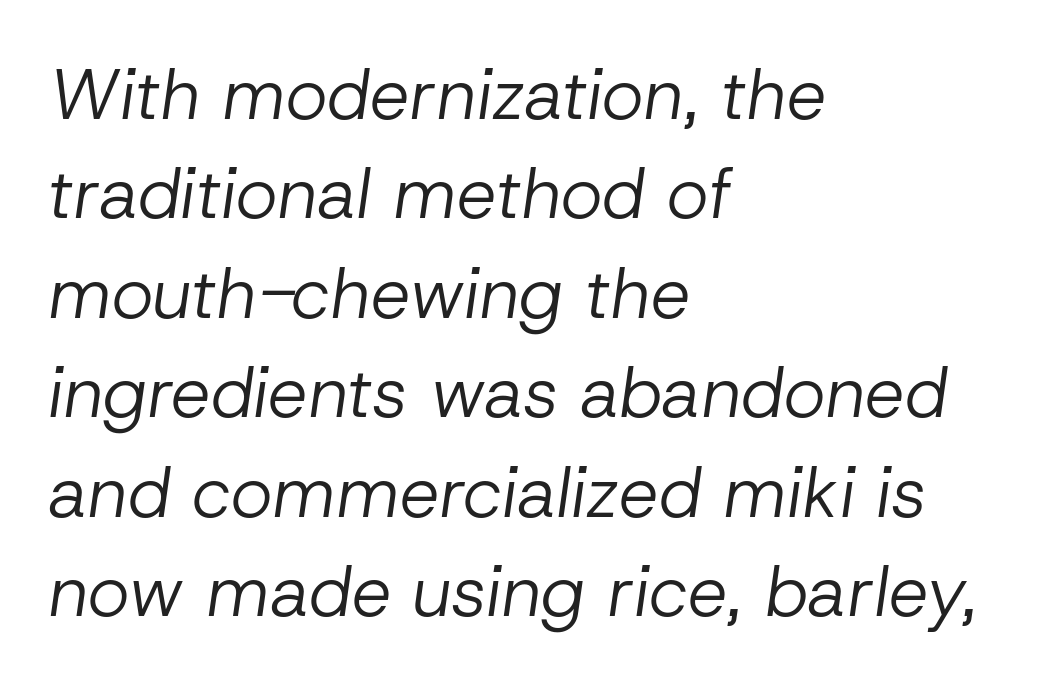
{"italic": "yes", "lean": "right", "slant_degrees": 8, "bold": "no", "weight": "regular", "width": "normal", "stroke_contrast": "low", "x_height": "medium", "monospaced": "no", "underline": "no", "align": "left", "line_spacing": "normal", "line_spacing_ratio": 1.4, "letter_spacing": "normal", "letter_spacing_em": 0.0, "glyph_px": 71}
